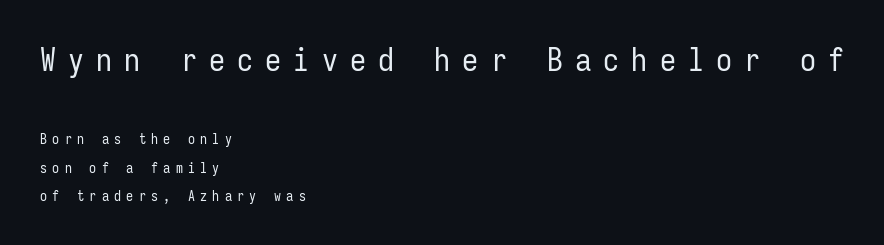
{"serif": "no", "italic": "no", "bold": "no", "weight": "regular", "width": "condensed", "stroke_contrast": "low", "x_height": "medium", "monospaced": "yes", "underline": "no", "align": "left", "line_spacing": "loose", "line_spacing_ratio": 2.02, "letter_spacing": "wide", "letter_spacing_em": 0.38, "larger_block": "first", "size_ratio": 2.29, "glyph_px": 32}
